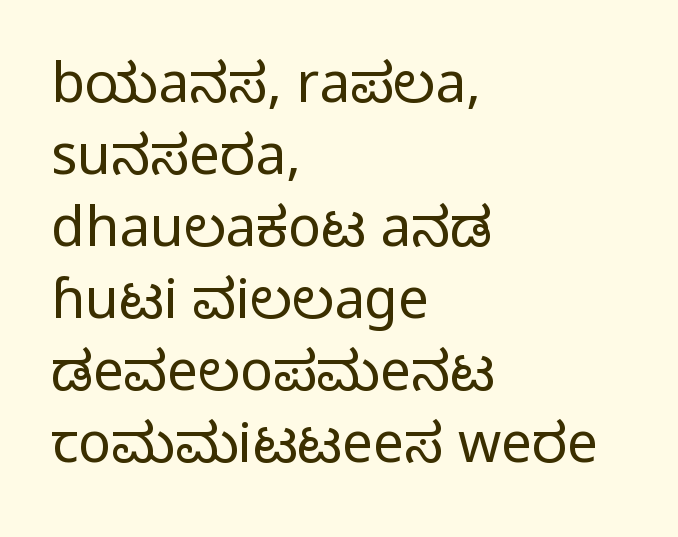
Q: Is the text bold? A: No.
Q: Is the text italic (slanted)? A: No, it is upright.
Q: Is the typeface a serif or a sans-serif typeface? A: Sans-serif.
Q: Is the text underlined? A: No.
Q: How is the paragraph aligned? A: Left-aligned.
Q: Is the spacing between letters normal or unusually wide? A: Normal.
Q: Is the spacing between lines tight, normal or loose? A: Normal.
Q: Width (condensed, normal, or wide)? A: Normal.
Q: Stroke contrast? A: Low.
Q: x-height? A: Medium.
Q: Monospaced? A: No.
